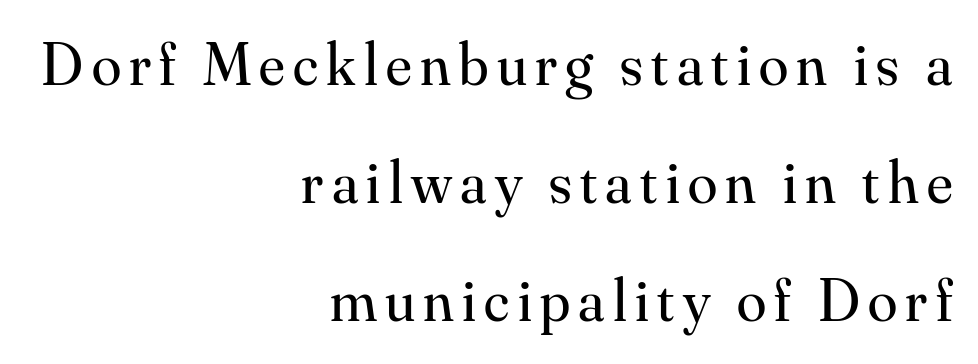
The image shows 60 px regular-weight serif type, upright; set right-aligned, loose line spacing (1.97x), not underlined; medium stroke contrast and a small x-height.
